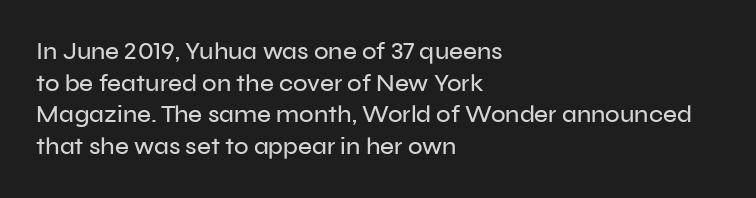
{"italic": "no", "underline": "no", "align": "left", "line_spacing": "normal", "line_spacing_ratio": 1.32, "letter_spacing": "normal", "letter_spacing_em": 0.0, "glyph_px": 24}
